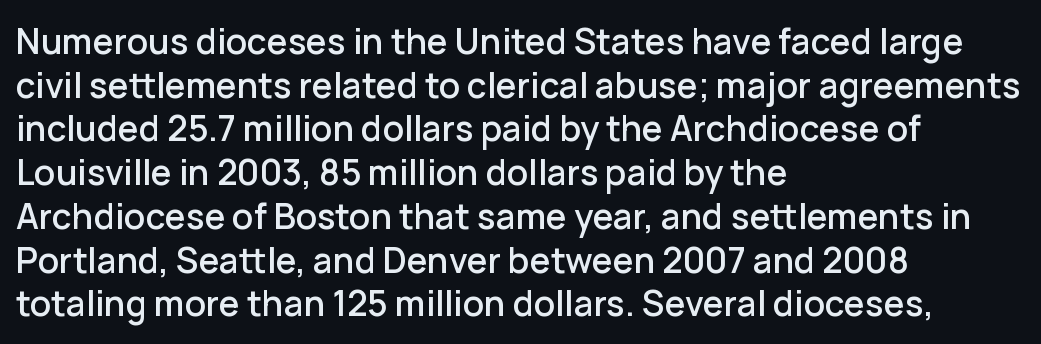
Where is the straight margin? On the left. The typeface chosen for these lines omits serifs. Underlining? Definitely not there. Each letter keeps its own natural width here, so spacing adapts to shape.
